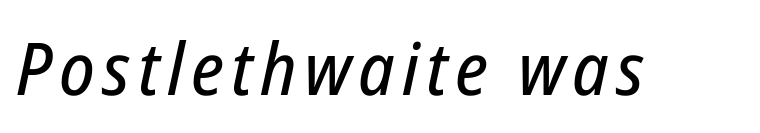
The image shows 73 px condensed type, italic (leaning right); set not underlined; low stroke contrast and a medium x-height.
